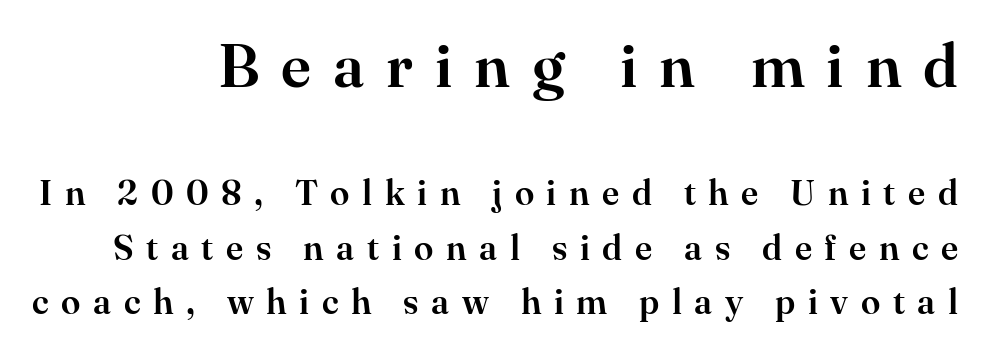
The image shows 61 px serif type, upright; set right-aligned, normal line spacing (1.55x), unusually wide letter spacing (+0.36 em), not underlined; the first (top) block is 1.74x larger; high stroke contrast and a small x-height.
